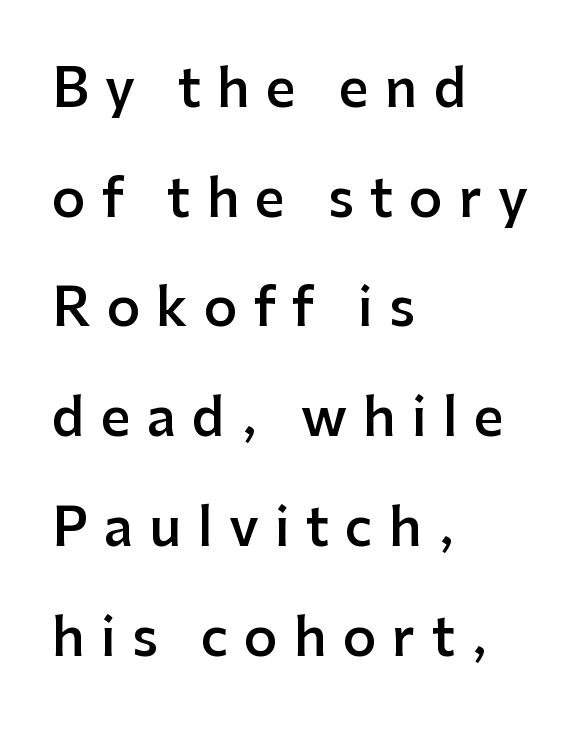
The image shows 52 px semibold sans-serif type, upright; set left-aligned, loose line spacing (2.11x), unusually wide letter spacing (+0.31 em), not underlined; low stroke contrast and a medium x-height.
